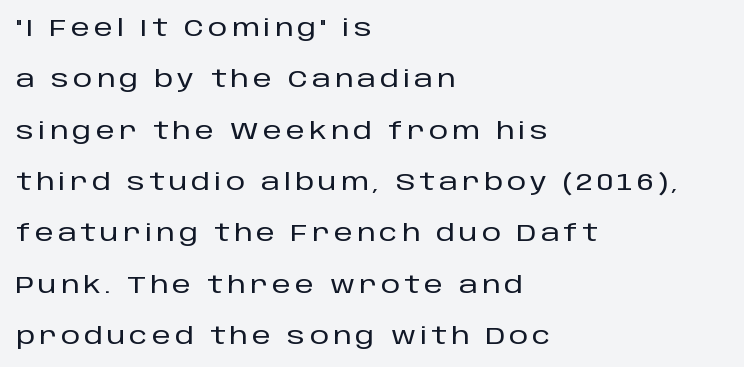
Q: Is the text italic (slanted)? A: No, it is upright.
Q: Is the text underlined? A: No.
Q: How is the paragraph aligned? A: Left-aligned.
Q: Is the spacing between lines tight, normal or loose? A: Loose.
